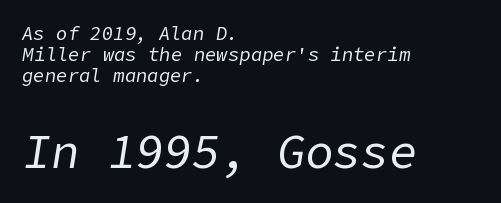
This layout puts the modest block above and the oversized block below. Plain, unruled lines of type. The rag falls on the right side of this text block. What's the leading like? Squeezed, with rows nearly overlapping. The strokes are not fattened; the text isn't bold. Spacing between characters is what you'd get straight out of the box.
